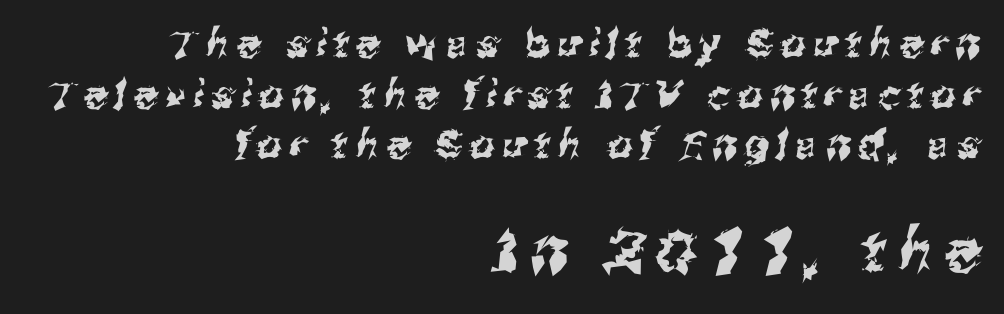
Q: Is the typeface a serif or a sans-serif typeface? A: Sans-serif.
Q: Is the text underlined? A: No.
Q: How is the paragraph aligned? A: Right-aligned.
Q: Is the spacing between letters normal or unusually wide? A: Unusually wide.
Q: Is the spacing between lines tight, normal or loose? A: Normal.
Q: Which block of text is set in a larger size, the first (top) or the second (bottom)? A: The second (bottom) one.
Q: Width (condensed, normal, or wide)? A: Normal.
Q: Stroke contrast? A: Medium.
Q: x-height? A: Medium.
Q: Monospaced? A: No.
